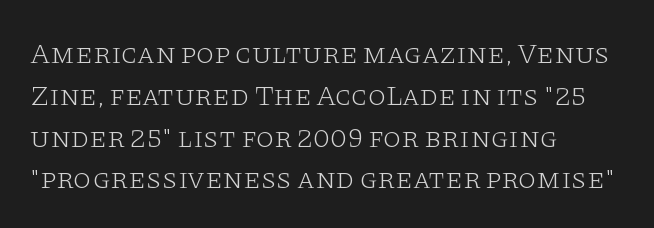
{"serif": "yes", "italic": "no", "bold": "no", "weight": "light", "width": "wide", "stroke_contrast": "low", "x_height": "large", "monospaced": "no", "underline": "no", "align": "left", "line_spacing": "normal", "line_spacing_ratio": 1.44, "letter_spacing": "normal", "letter_spacing_em": 0.0, "glyph_px": 29}
